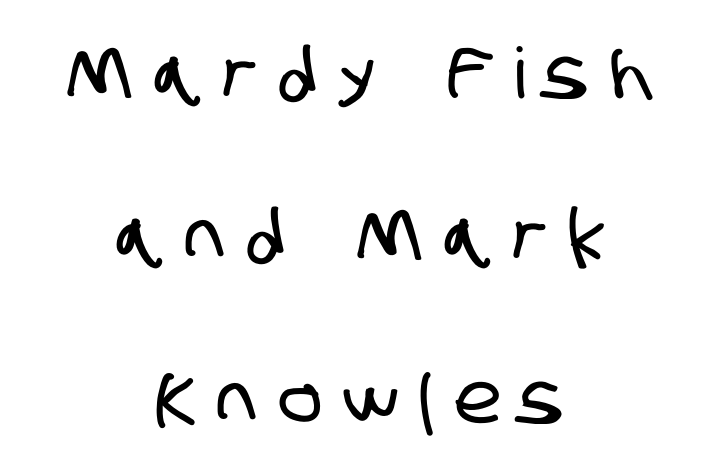
This rendering features lettering with no underline. Regarding serifs, this sample does without them. Think of a printed novel: that variable character pitch is what you see here. Caption: expanded tracking, letters set apart.
